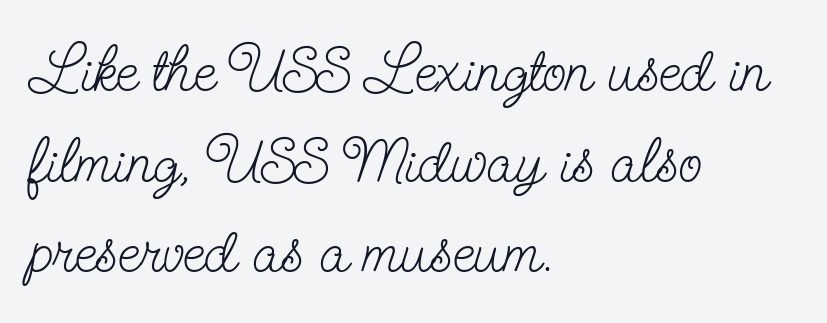
The image shows 62 px light, condensed serif type; set left-aligned, normal line spacing (1.46x), normal letter spacing, not underlined; low stroke contrast and a small x-height.
